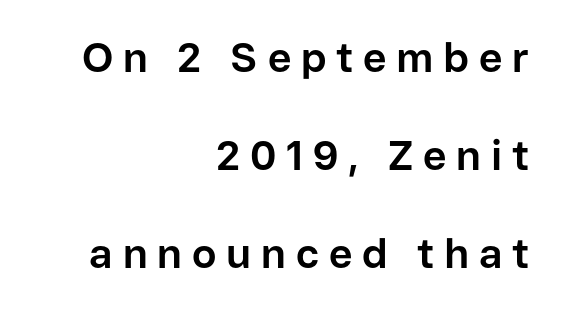
Q: Is the text bold? A: Yes.
Q: Is the text italic (slanted)? A: No, it is upright.
Q: Is the typeface a serif or a sans-serif typeface? A: Sans-serif.
Q: Is the text underlined? A: No.
Q: How is the paragraph aligned? A: Right-aligned.
Q: Is the spacing between letters normal or unusually wide? A: Unusually wide.
Q: Is the spacing between lines tight, normal or loose? A: Loose.
Q: Width (condensed, normal, or wide)? A: Normal.
Q: Stroke contrast? A: Low.
Q: x-height? A: Medium.
Q: Monospaced? A: No.
